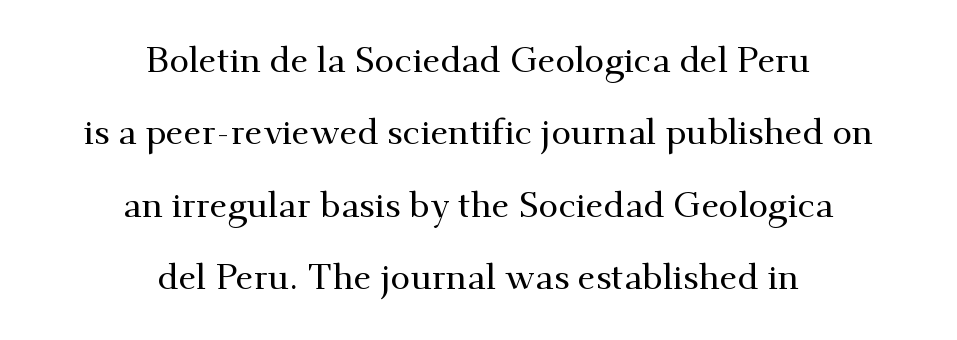
Q: Is the text italic (slanted)? A: No, it is upright.
Q: Is the typeface a serif or a sans-serif typeface? A: Serif.
Q: Is the text underlined? A: No.
Q: How is the paragraph aligned? A: Centered.
Q: Is the spacing between letters normal or unusually wide? A: Normal.
Q: Is the spacing between lines tight, normal or loose? A: Loose.
Q: Width (condensed, normal, or wide)? A: Normal.
Q: Stroke contrast? A: Medium.
Q: x-height? A: Small.
Q: Monospaced? A: No.
